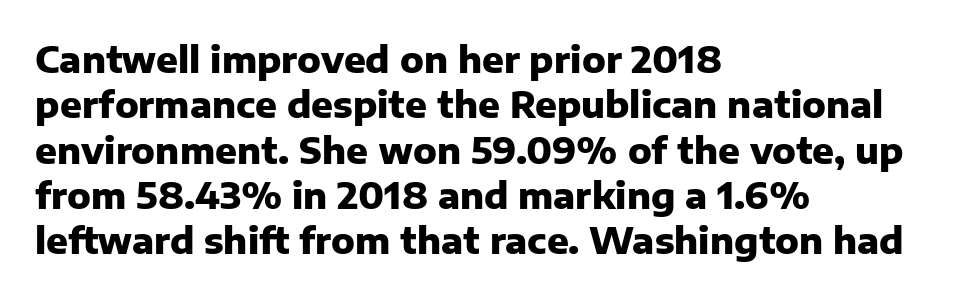
The image shows 36 px heavy sans-serif type, upright; set left-aligned, normal line spacing (1.26x), normal letter spacing, not underlined; low stroke contrast and a medium x-height.
